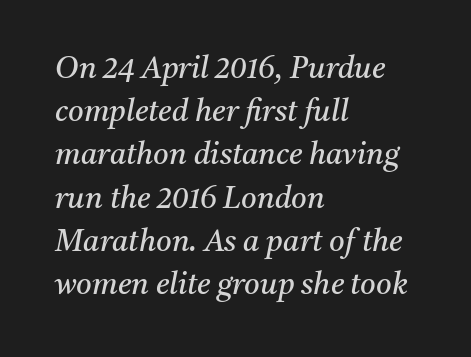
This is oblique type, the kind used for emphasis or titles. Does extra space separate the letters? No, they use regular spacing. The type family on display is of the serif kind. Leading matches the norm, producing a regular column. The baseline area is clear.
